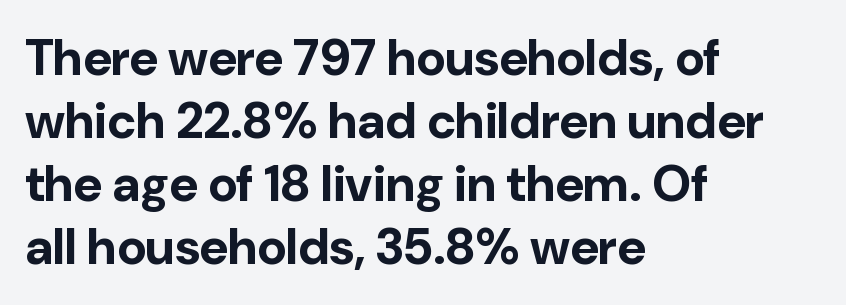
Q: Is the text bold? A: Yes.
Q: Is the text italic (slanted)? A: No, it is upright.
Q: Is the typeface a serif or a sans-serif typeface? A: Sans-serif.
Q: Is the text underlined? A: No.
Q: How is the paragraph aligned? A: Left-aligned.
Q: Is the spacing between letters normal or unusually wide? A: Normal.
Q: Is the spacing between lines tight, normal or loose? A: Normal.
Q: Width (condensed, normal, or wide)? A: Normal.
Q: Stroke contrast? A: Low.
Q: x-height? A: Medium.
Q: Monospaced? A: No.
